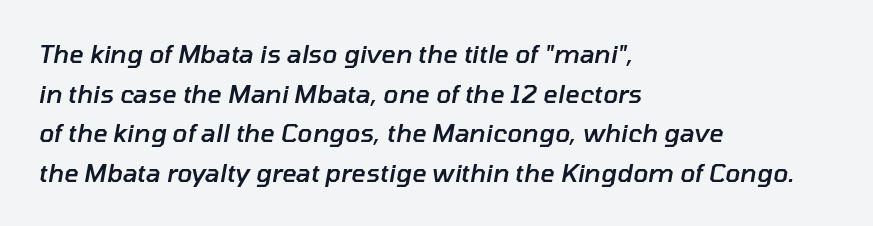
The image shows 25 px text type, italic (leaning right); set left-aligned, normal line spacing (1.59x), normal letter spacing, not underlined.
